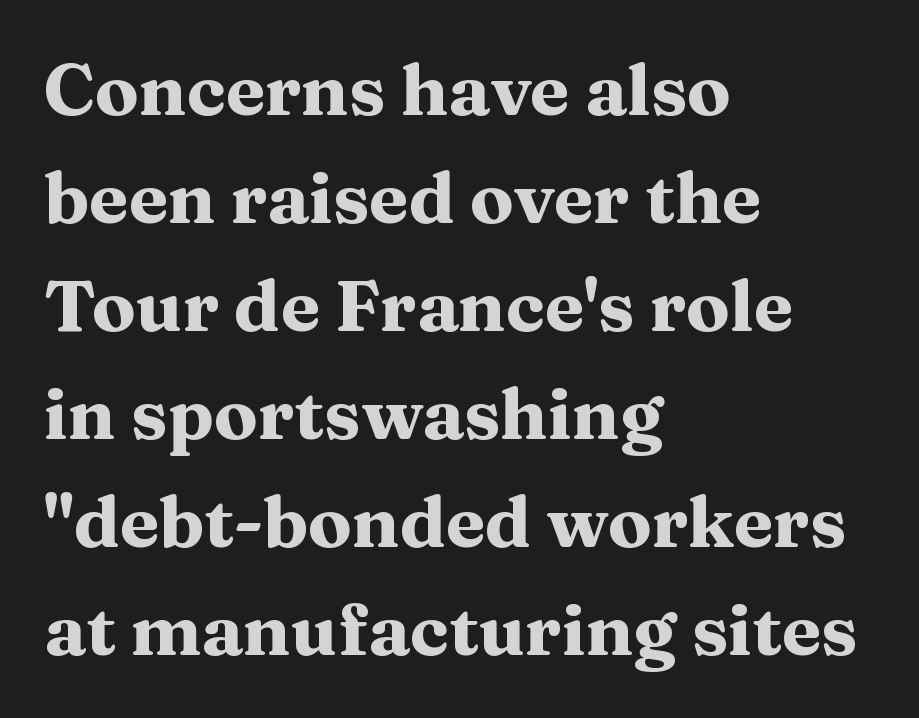
Q: Is the text bold? A: Yes.
Q: Is the text italic (slanted)? A: No, it is upright.
Q: Is the typeface a serif or a sans-serif typeface? A: Serif.
Q: Is the text underlined? A: No.
Q: How is the paragraph aligned? A: Left-aligned.
Q: Is the spacing between letters normal or unusually wide? A: Normal.
Q: Is the spacing between lines tight, normal or loose? A: Normal.
Q: Width (condensed, normal, or wide)? A: Wide.
Q: Stroke contrast? A: Medium.
Q: x-height? A: Medium.
Q: Monospaced? A: No.
